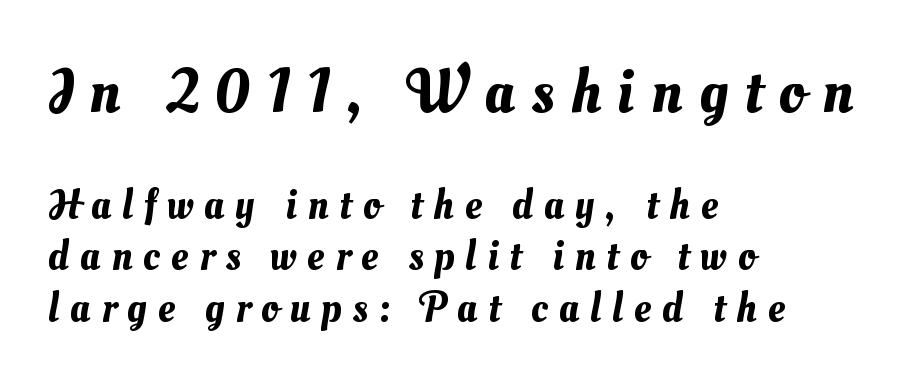
The gap between lines stays unmarked. Inter-character spacing is expanded well beyond the font's built-in metrics. The letters in the upper block stand taller than those in the block below. Character widths vary here, with narrow letters taking less room than wide ones. The text block is weighted toward the left margin, trailing off unevenly rightward.
